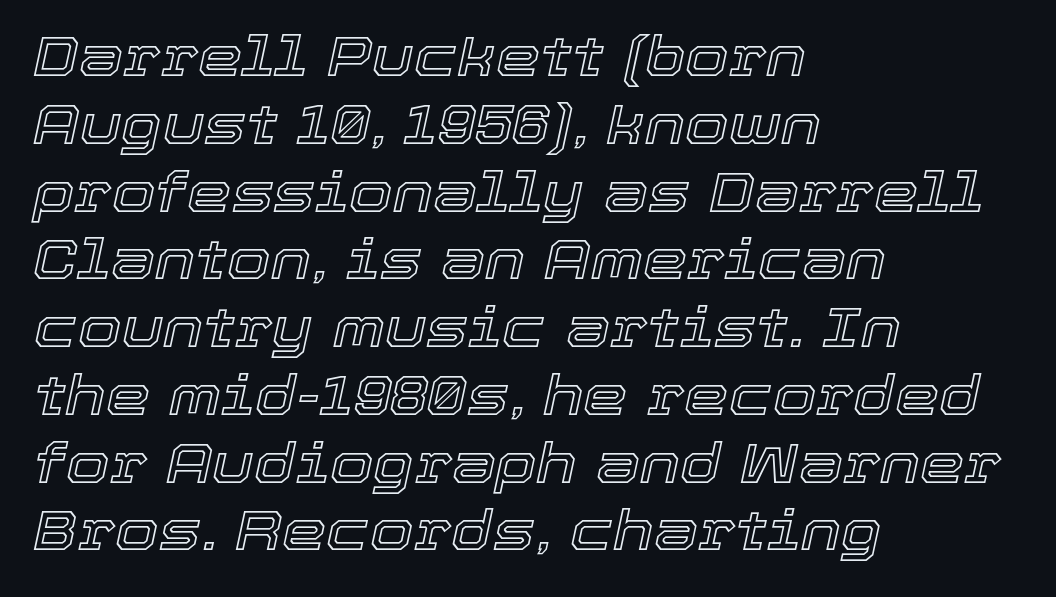
{"italic": "yes", "lean": "right", "slant_degrees": 12, "width": "normal", "x_height": "medium", "monospaced": "no", "underline": "no", "align": "left", "line_spacing_ratio": 1.21, "letter_spacing": "normal", "letter_spacing_em": 0.0, "glyph_px": 56}
